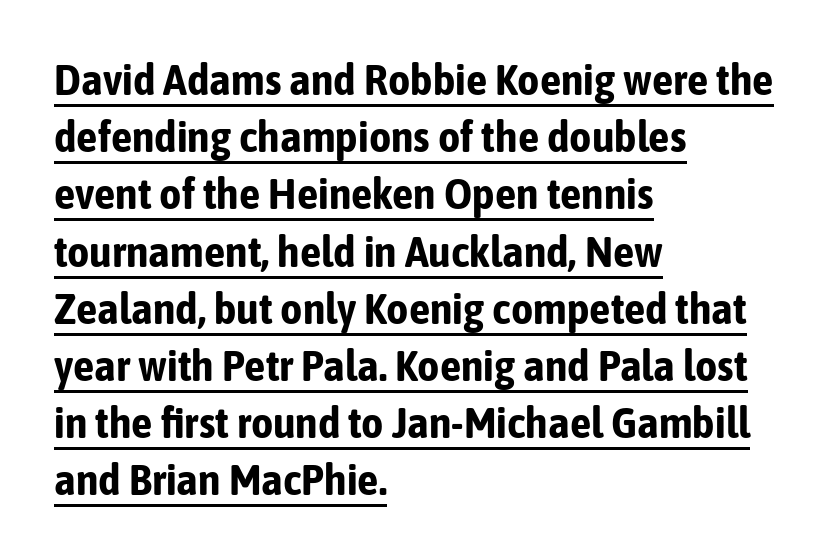
Look at the stroke-to-counter ratio: heavy, a bold. Characters remain perfectly vertical along every line. Evenly set lines give the paragraph a standard silhouette. The designer went with a sans here, leaving each stem footless. Every word sits above its own underline.
